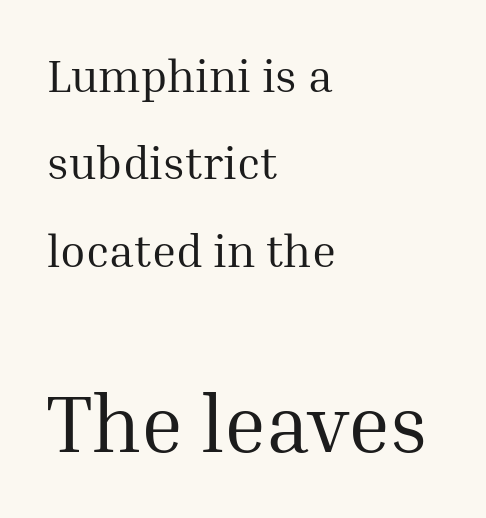
{"serif": "yes", "italic": "no", "bold": "no", "weight": "regular", "width": "normal", "stroke_contrast": "medium", "x_height": "medium", "monospaced": "no", "underline": "no", "align": "left", "line_spacing": "loose", "line_spacing_ratio": 1.9, "letter_spacing": "normal", "letter_spacing_em": 0.0, "larger_block": "second", "size_ratio": 1.74, "glyph_px": 80}
